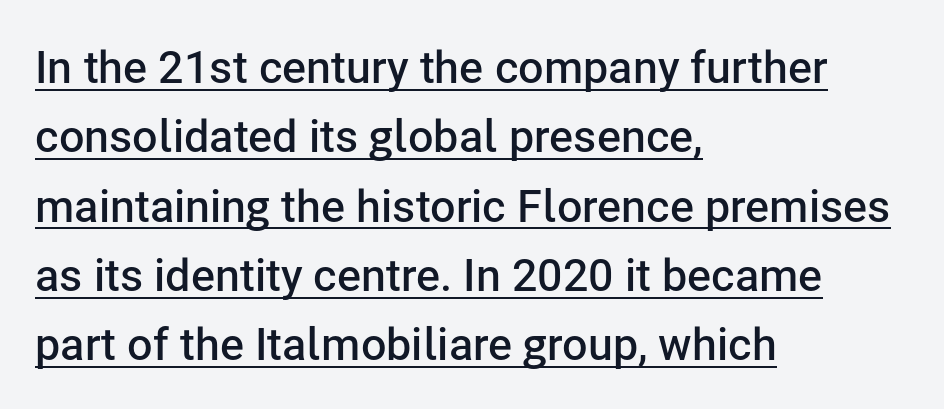
{"serif": "no", "italic": "no", "bold": "semi", "weight": "semibold", "width": "normal", "stroke_contrast": "low", "x_height": "medium", "monospaced": "no", "underline": "yes", "align": "left", "line_spacing": "normal", "line_spacing_ratio": 1.54, "letter_spacing": "normal", "letter_spacing_em": 0.0, "glyph_px": 45}
